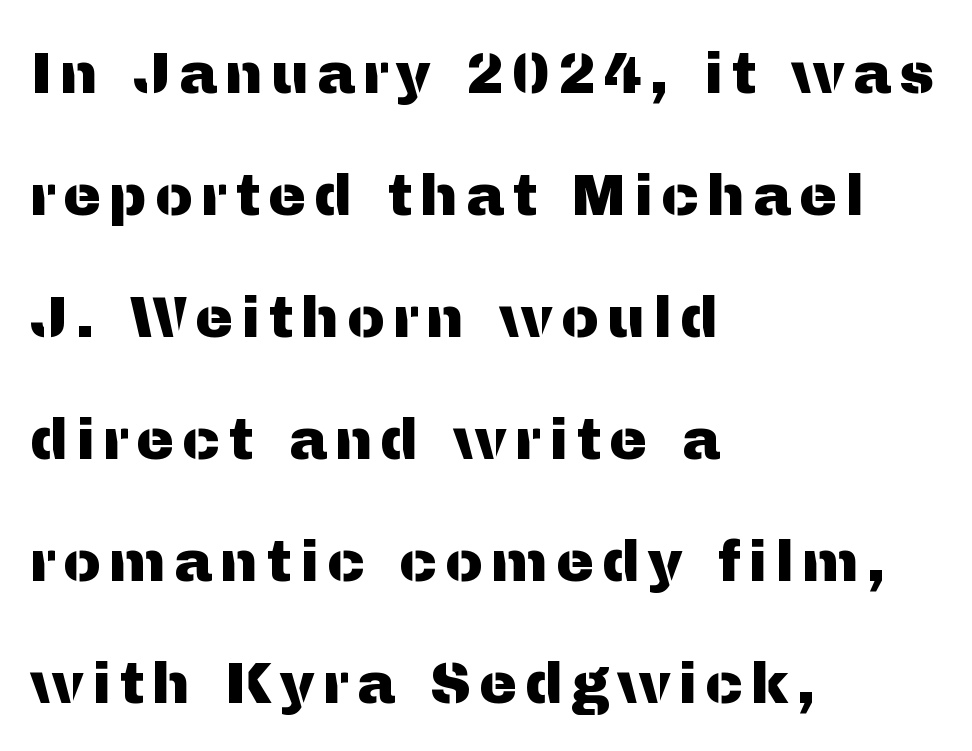
{"serif": "no", "italic": "no", "width": "normal", "stroke_contrast": "medium", "x_height": "medium", "monospaced": "no", "underline": "no", "align": "left", "line_spacing": "loose", "line_spacing_ratio": 2.14, "glyph_px": 57}
